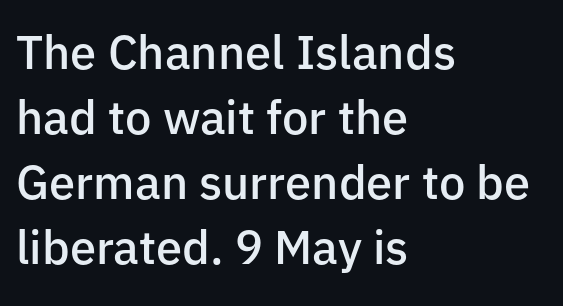
Notice how the passage keeps a crisp vertical edge on the left only. Plain, unruled lines of type. Proportional: the letters do not fall into vertical columns. A normal amount of white space separates one row of letters from the next. Unlike a traditional serif, this face leaves its strokes unadorned. This is the regular roman posture of the typeface.
